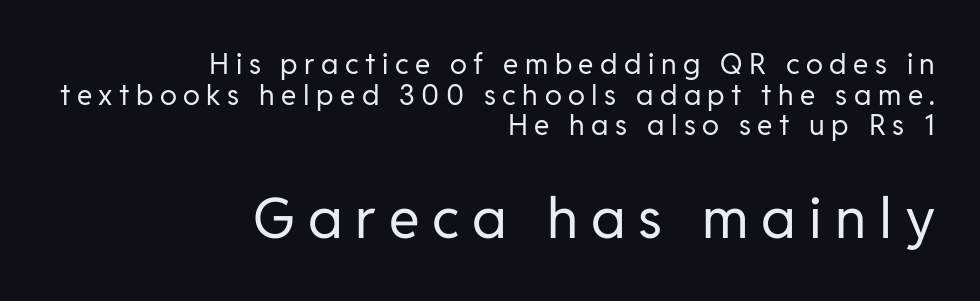
The image shows 56 px regular-weight sans-serif type, upright; set right-aligned, tight line spacing (1.09x), unusually wide letter spacing (+0.23 em), not underlined; the second (bottom) block is 2.0x larger; low stroke contrast and a medium x-height.
